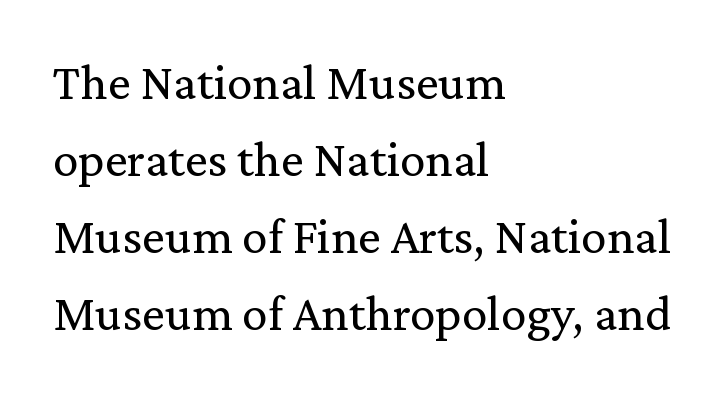
Characters follow at the spacing the type designer built in. Quick note: underline off. A typesetter would call this leading conventional body-copy spacing. The font is comparable to plain body text, perhaps lighter. Left-aligned paragraph, ragged on the right. Spacing verdict: proportional, widths tailored to each character.
